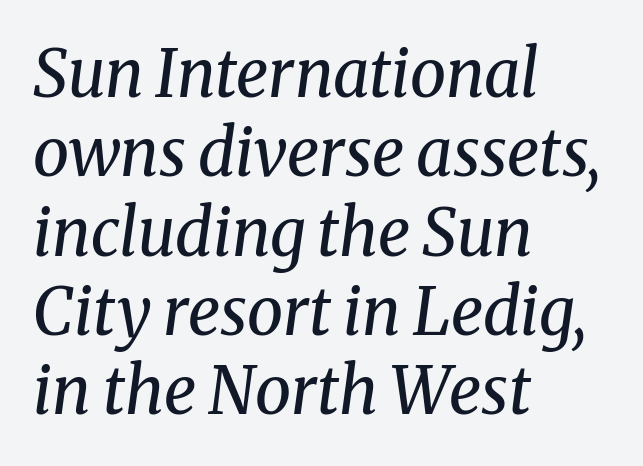
Italic: yes, the glyphs are oblique. No chunkiness to these letters — they're not bold. Font category for this specimen: serif. This sample uses plain, unmodified letter spacing. The passage is arranged the way most books set body copy — flush left.
